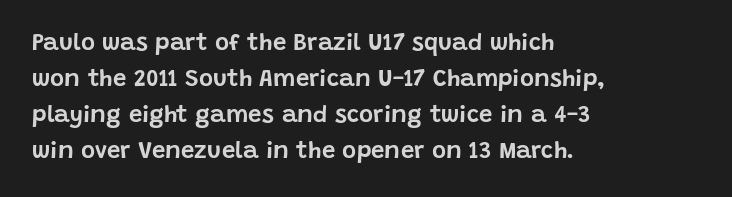
{"italic": "no", "underline": "no", "align": "left", "line_spacing": "normal", "line_spacing_ratio": 1.5, "letter_spacing": "normal", "letter_spacing_em": 0.0, "glyph_px": 24}
